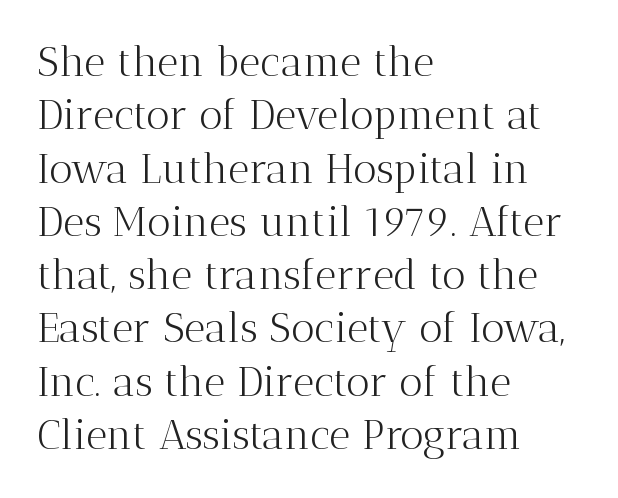
{"serif": "yes", "italic": "no", "bold": "no", "weight": "light", "width": "normal", "stroke_contrast": "medium", "x_height": "medium", "monospaced": "no", "underline": "no", "align": "left", "line_spacing": "normal", "line_spacing_ratio": 1.3, "letter_spacing": "normal", "letter_spacing_em": 0.0, "glyph_px": 41}
